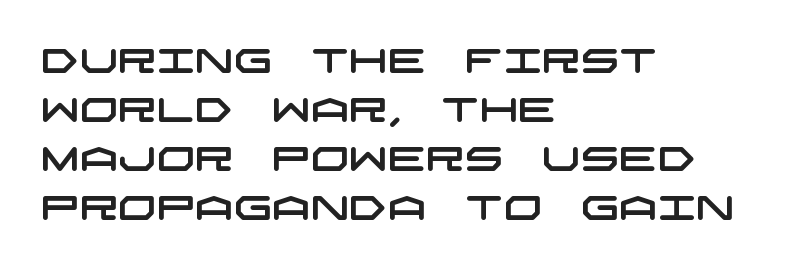
These lines stack with their left ends in a neat column. A normal amount of white space separates one row of letters from the next. Characters follow at the spacing the type designer built in. Has an underline been added? It has not.
